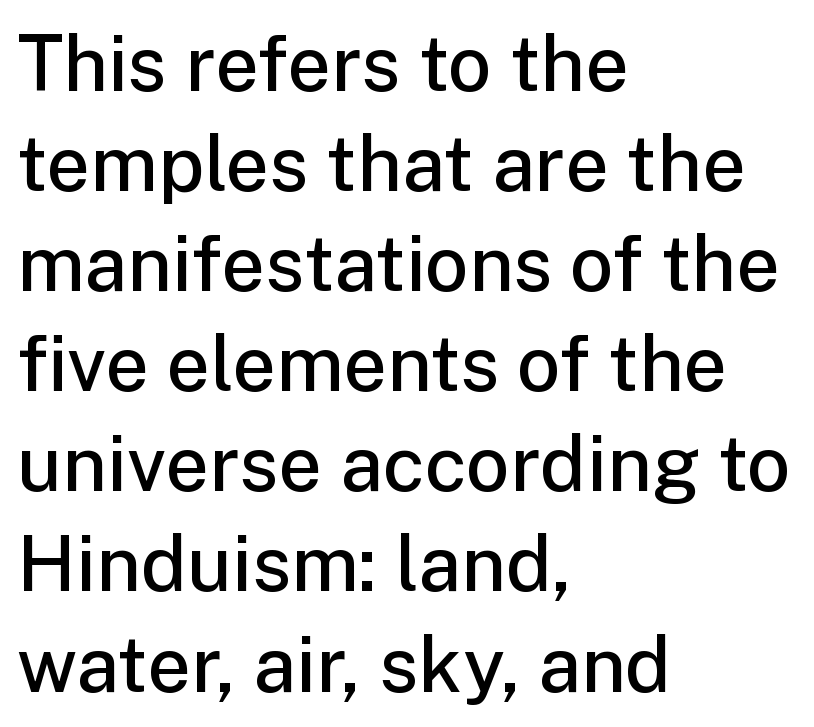
{"serif": "no", "italic": "no", "bold": "semi", "weight": "semibold", "width": "normal", "stroke_contrast": "low", "x_height": "medium", "monospaced": "no", "underline": "no", "align": "left", "line_spacing": "normal", "line_spacing_ratio": 1.3, "letter_spacing": "normal", "letter_spacing_em": 0.0, "glyph_px": 77}
